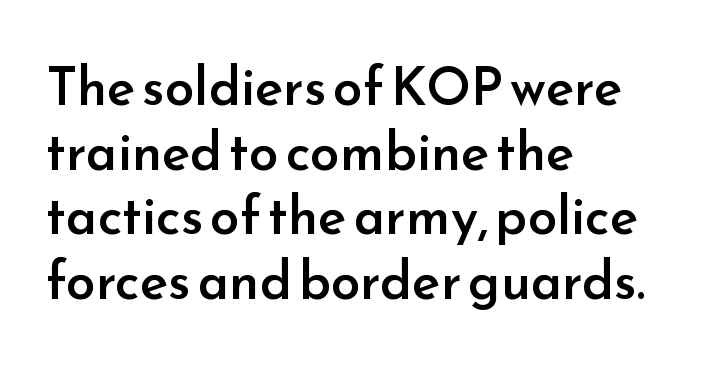
The image shows 53 px semibold sans-serif type, upright; set left-aligned, line spacing 1.22x, normal letter spacing, not underlined; low stroke contrast and a small x-height.
